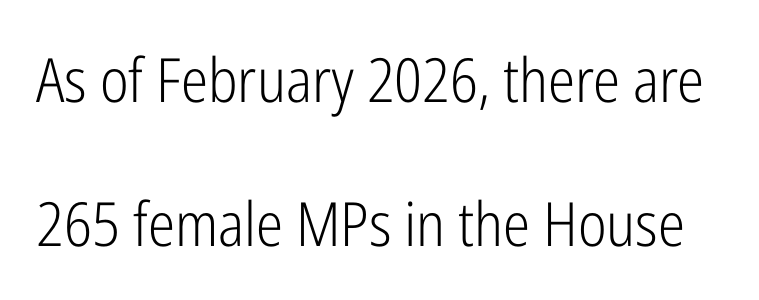
Q: Is the text bold? A: No.
Q: Is the text italic (slanted)? A: No, it is upright.
Q: Is the typeface a serif or a sans-serif typeface? A: Sans-serif.
Q: Is the text underlined? A: No.
Q: Is the spacing between letters normal or unusually wide? A: Normal.
Q: Is the spacing between lines tight, normal or loose? A: Loose.
Q: Width (condensed, normal, or wide)? A: Condensed.
Q: Stroke contrast? A: Low.
Q: x-height? A: Medium.
Q: Monospaced? A: No.
